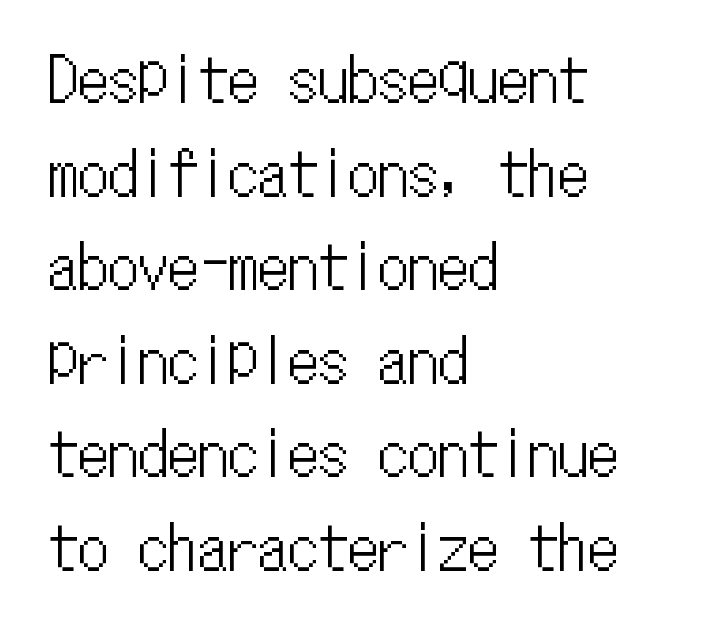
Q: Is the text italic (slanted)? A: No, it is upright.
Q: Is the text underlined? A: No.
Q: How is the paragraph aligned? A: Left-aligned.
Q: Is the spacing between letters normal or unusually wide? A: Normal.
Q: Is the spacing between lines tight, normal or loose? A: Normal.
Q: Width (condensed, normal, or wide)? A: Condensed.
Q: Stroke contrast? A: Low.
Q: x-height? A: Medium.
Q: Monospaced? A: Yes.
